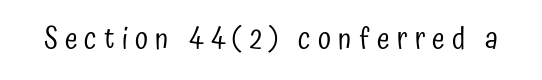
The image shows 29 px regular-weight, condensed sans-serif type, upright; set unusually wide letter spacing (+0.25 em), not underlined; low stroke contrast and a medium x-height.
